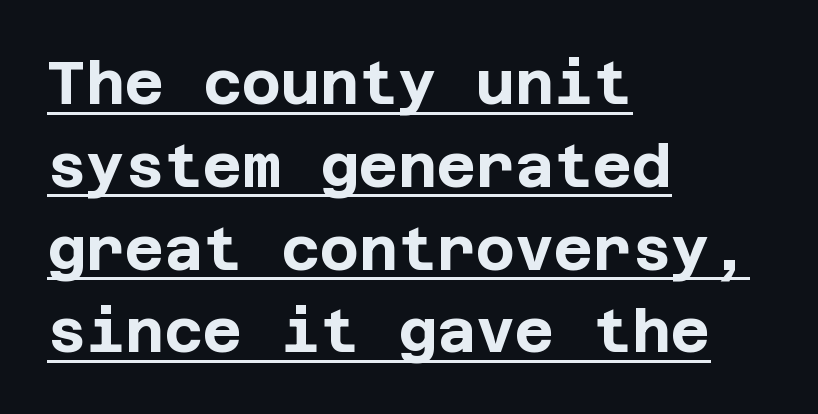
The image shows 60 px bold sans-serif type, upright; set left-aligned, normal line spacing (1.38x), normal letter spacing, underlined; low stroke contrast and a large x-height.
